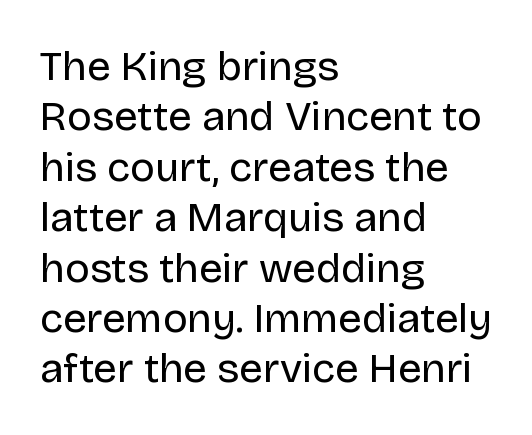
Nothing heavy about these letters — not bold at all. Compared with a centered layout, this one pins lines to the left instead. Do the characters align in a grid? No, the font is proportional. Check where the strokes stop: nothing finishes them off — pure sans. Standard letterfit; no display-style spreading of the glyphs.
